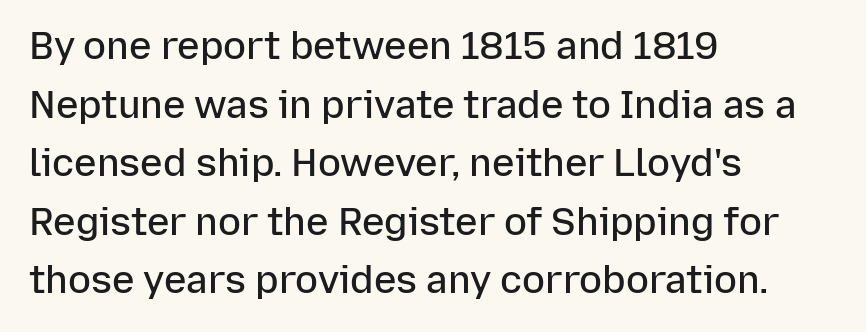
Q: Is the text bold? A: Semi-bold.
Q: Is the text italic (slanted)? A: No, it is upright.
Q: Is the typeface a serif or a sans-serif typeface? A: Sans-serif.
Q: Is the text underlined? A: No.
Q: How is the paragraph aligned? A: Left-aligned.
Q: Is the spacing between letters normal or unusually wide? A: Normal.
Q: Is the spacing between lines tight, normal or loose? A: Normal.
Q: Width (condensed, normal, or wide)? A: Normal.
Q: Stroke contrast? A: Low.
Q: x-height? A: Medium.
Q: Monospaced? A: No.
